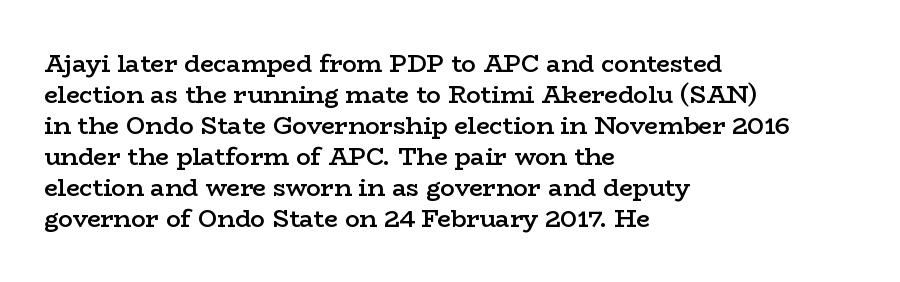
The strip under each line holds only bare page. Default kerning and tracking; the words read as compact shapes. This is the regular roman posture of the typeface. Regular leading. One-word summary of the alignment: left.
